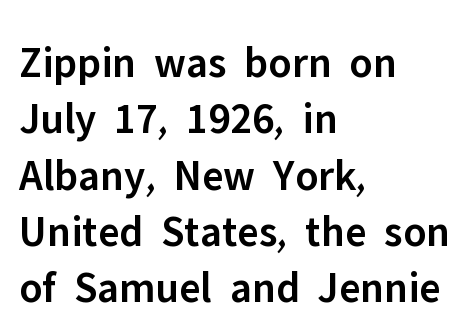
The leading is moderate, giving the passage an even texture. A bit beefed up — I'd call it semibold rather than bold. If you drew a line through each stem, it would be perfectly vertical. Between one letter and the next there's only the usual sliver of space. The face used here is a sans, in the tradition of grotesques and geometrics. Rule under the text: the space is simply empty.
